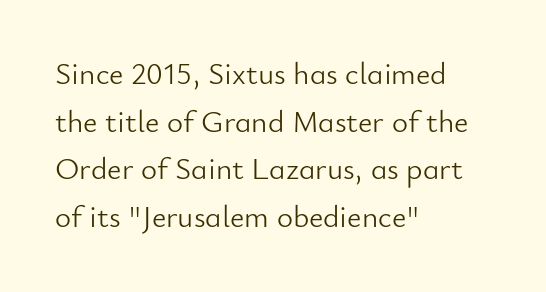
The image shows 31 px light sans-serif type, upright; set left-aligned, normal line spacing (1.54x), normal letter spacing, not underlined; low stroke contrast and a small x-height.
